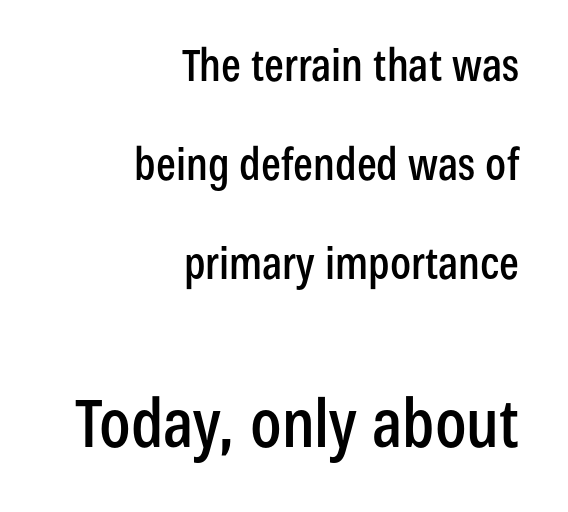
The image shows 66 px condensed sans-serif type, upright; set right-aligned, loose line spacing (2.25x), normal letter spacing, not underlined; the second (bottom) block is 1.5x larger; low stroke contrast and a medium x-height.
